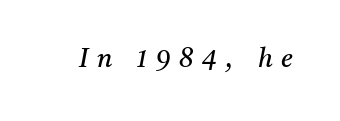
Q: Is the text bold? A: No.
Q: Is the text italic (slanted)? A: Yes, it leans right by about 11 degrees.
Q: Is the text underlined? A: No.
Q: Is the spacing between letters normal or unusually wide? A: Unusually wide.
